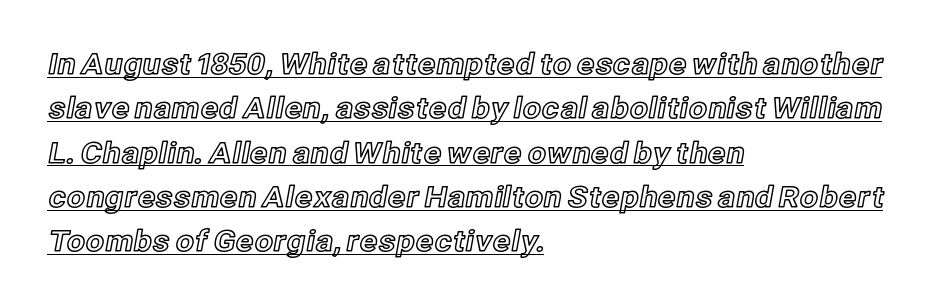
{"width": "normal", "x_height": "medium", "monospaced": "no", "underline": "yes", "align": "left", "line_spacing": "normal", "line_spacing_ratio": 1.53, "letter_spacing": "normal", "letter_spacing_em": 0.0, "glyph_px": 29}
